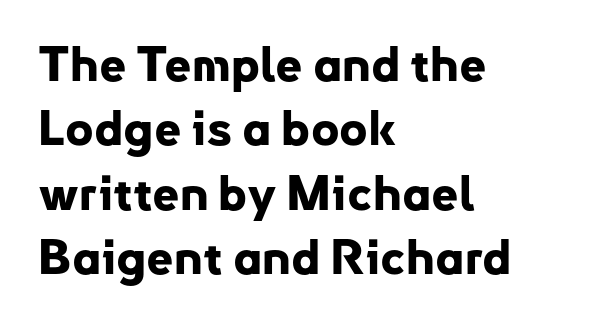
The image shows 48 px bold sans-serif type, upright; set left-aligned, normal line spacing (1.34x), normal letter spacing, not underlined; low stroke contrast and a small x-height.
